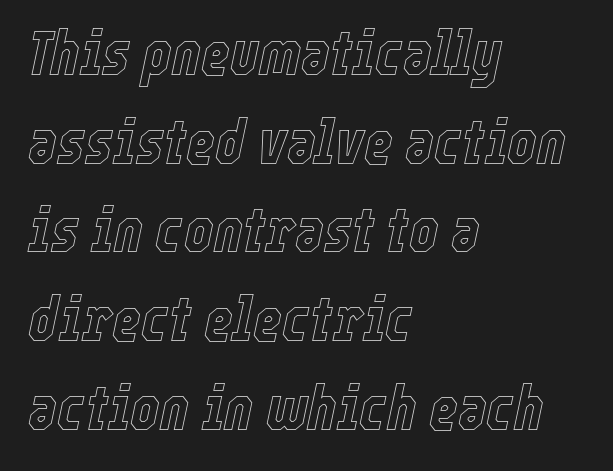
{"italic": "yes", "lean": "right", "slant_degrees": 12, "width": "condensed", "x_height": "medium", "monospaced": "no", "underline": "no", "align": "left", "line_spacing": "normal", "line_spacing_ratio": 1.43, "letter_spacing": "normal", "letter_spacing_em": 0.0, "glyph_px": 62}
